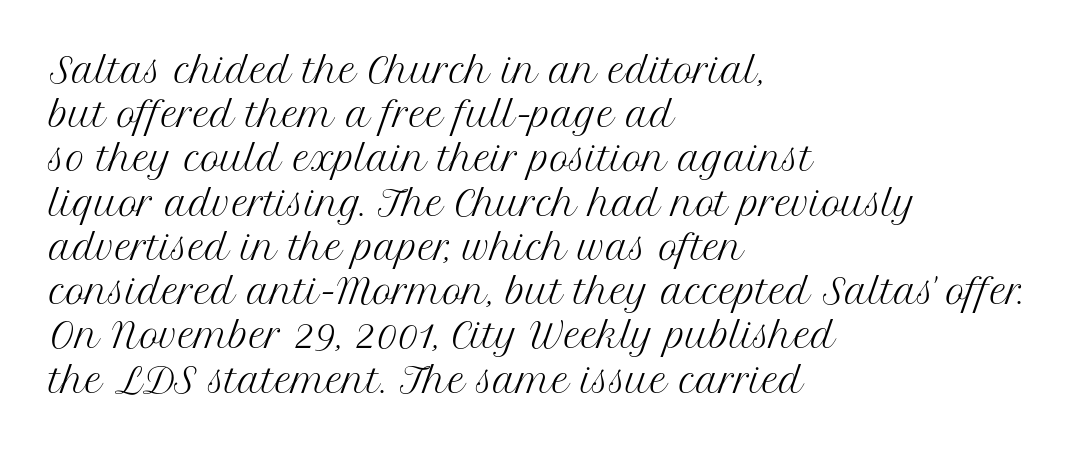
{"bold": "no", "weight": "regular", "width": "normal", "stroke_contrast": "medium", "x_height": "medium", "monospaced": "no", "underline": "no", "align": "left", "line_spacing": "normal", "line_spacing_ratio": 1.34, "letter_spacing": "normal", "letter_spacing_em": 0.0, "glyph_px": 33}
